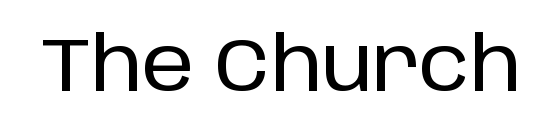
Is this a sans? Yes — the strokes have no serifs. Underlining? Definitely not there. A typesetter would call this zero additional tracking. This is roman type, the default non-slanted kind. The face used here is proportionally spaced, like ordinary book or web type.
